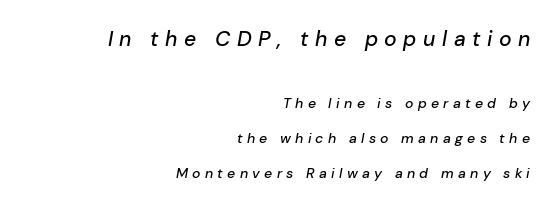
Someone cranked the tracking dial way up on this one. Each new line begins a long way beneath the previous one. The whole block is typeset with a tilt. The lines in this sample share a right terminus and differ only in where they begin.
